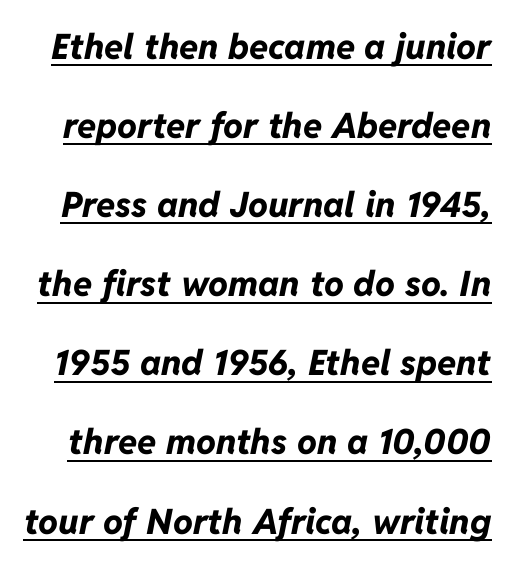
{"italic": "yes", "lean": "right", "slant_degrees": 11, "bold": "yes", "weight": "bold", "width": "normal", "stroke_contrast": "low", "x_height": "medium", "monospaced": "no", "underline": "yes", "line_spacing": "loose", "line_spacing_ratio": 2.26, "letter_spacing": "normal", "letter_spacing_em": 0.0, "glyph_px": 35}
